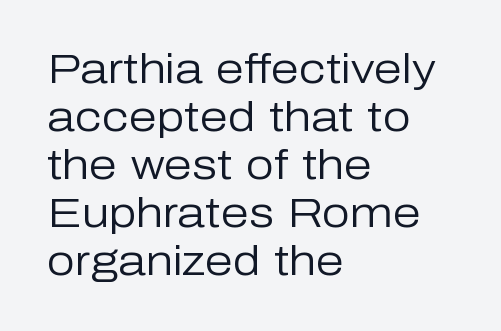
Q: Is the text bold? A: No.
Q: Is the text italic (slanted)? A: No, it is upright.
Q: Is the typeface a serif or a sans-serif typeface? A: Sans-serif.
Q: Is the text underlined? A: No.
Q: How is the paragraph aligned? A: Left-aligned.
Q: Is the spacing between letters normal or unusually wide? A: Normal.
Q: Width (condensed, normal, or wide)? A: Normal.
Q: Stroke contrast? A: Low.
Q: x-height? A: Medium.
Q: Monospaced? A: No.
